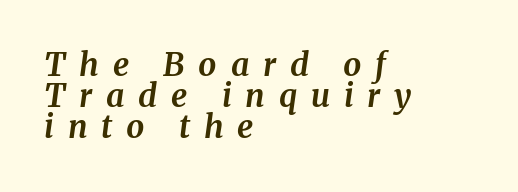
The image shows 32 px bold serif type, italic (leaning right); set left-aligned, tight line spacing (0.97x), unusually wide letter spacing (+0.43 em), not underlined; medium stroke contrast and a medium x-height.
